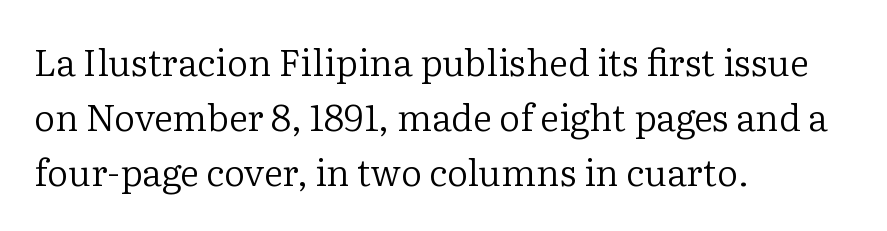
{"serif": "yes", "italic": "no", "bold": "no", "weight": "regular", "width": "normal", "stroke_contrast": "low", "x_height": "medium", "monospaced": "no", "underline": "no", "align": "left", "line_spacing": "normal", "line_spacing_ratio": 1.49, "letter_spacing": "normal", "letter_spacing_em": 0.0, "glyph_px": 37}
